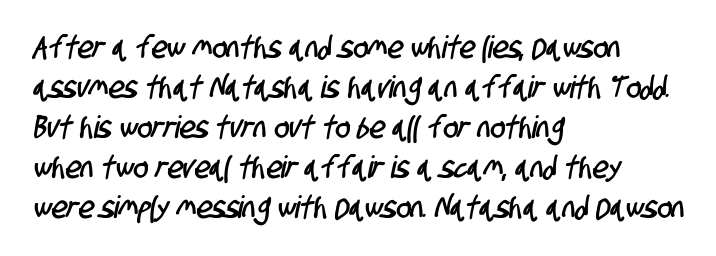
{"serif": "no", "width": "condensed", "stroke_contrast": "low", "x_height": "large", "monospaced": "no", "underline": "no", "align": "left", "line_spacing": "normal", "line_spacing_ratio": 1.29, "letter_spacing": "normal", "letter_spacing_em": 0.0, "glyph_px": 31}
